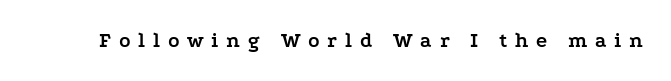
Q: Is the text bold? A: Yes.
Q: Is the text italic (slanted)? A: No, it is upright.
Q: Is the text underlined? A: No.
Q: Is the spacing between letters normal or unusually wide? A: Unusually wide.
